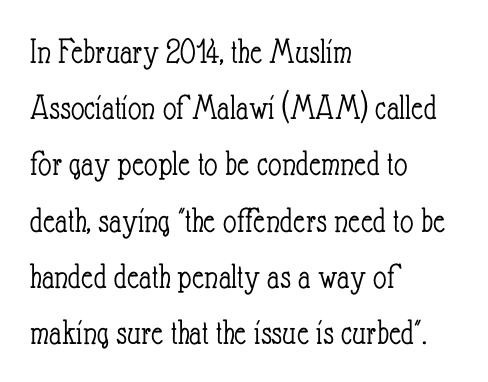
Q: Is the text bold? A: No.
Q: Is the text italic (slanted)? A: No, it is upright.
Q: Is the text underlined? A: No.
Q: How is the paragraph aligned? A: Left-aligned.
Q: Is the spacing between letters normal or unusually wide? A: Normal.
Q: Is the spacing between lines tight, normal or loose? A: Normal.
Q: Width (condensed, normal, or wide)? A: Condensed.
Q: Stroke contrast? A: Low.
Q: x-height? A: Small.
Q: Monospaced? A: No.
